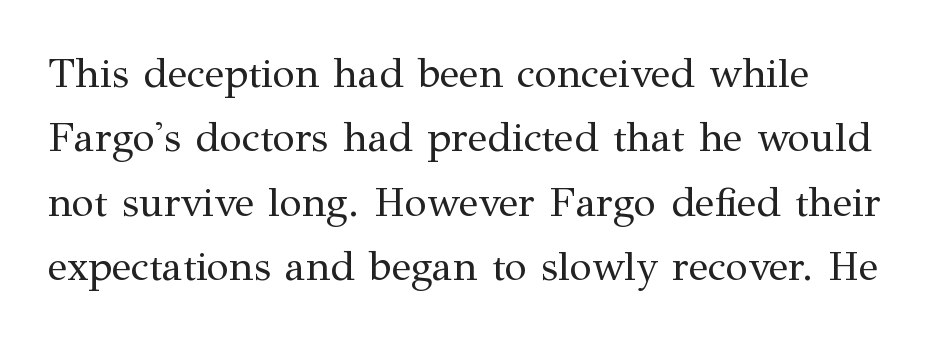
{"serif": "yes", "italic": "no", "bold": "no", "weight": "regular", "width": "normal", "stroke_contrast": "medium", "x_height": "medium", "monospaced": "no", "underline": "no", "line_spacing": "normal", "line_spacing_ratio": 1.57, "letter_spacing": "normal", "letter_spacing_em": 0.0, "glyph_px": 41}
